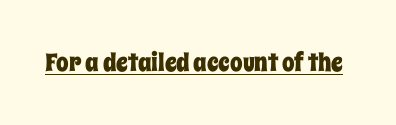
Q: Is the text italic (slanted)? A: No, it is upright.
Q: Is the text underlined? A: Yes.
Q: Is the spacing between letters normal or unusually wide? A: Normal.
